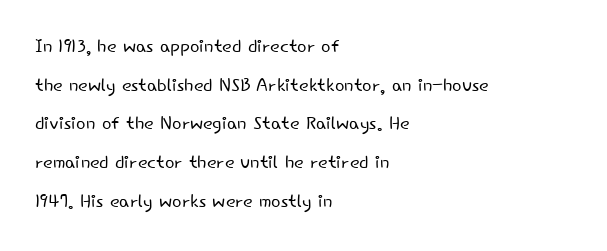
Notice how descenders clear the ascenders below comfortably — that's standard leading. Posture: vertical. Letter spacing: default. This rendering uses left alignment, leaving the right contour irregular.
